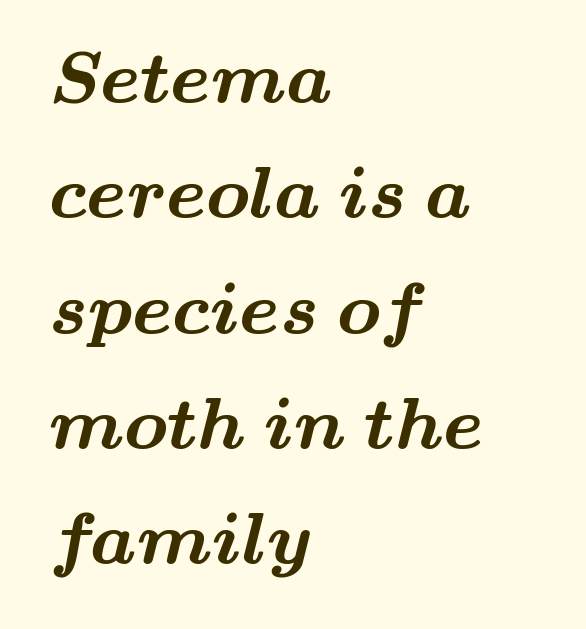
The image shows 73 px bold, wide serif type; set left-aligned, normal line spacing (1.58x), normal letter spacing, not underlined; medium stroke contrast and a small x-height.
